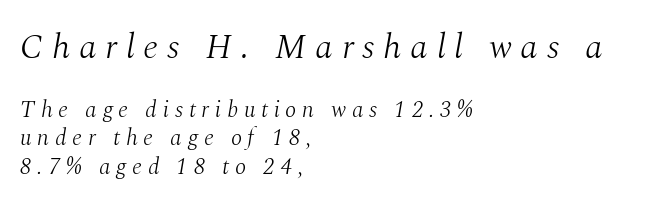
Q: Is the text bold? A: No.
Q: Is the text italic (slanted)? A: Yes, it leans right by about 10 degrees.
Q: Is the typeface a serif or a sans-serif typeface? A: Serif.
Q: Is the text underlined? A: No.
Q: How is the paragraph aligned? A: Left-aligned.
Q: Is the spacing between letters normal or unusually wide? A: Unusually wide.
Q: Is the spacing between lines tight, normal or loose? A: Normal.
Q: Which block of text is set in a larger size, the first (top) or the second (bottom)? A: The first (top) one.
Q: Width (condensed, normal, or wide)? A: Normal.
Q: Stroke contrast? A: Medium.
Q: x-height? A: Medium.
Q: Monospaced? A: No.
